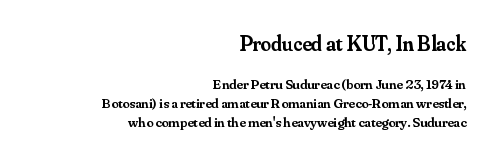
{"italic": "no", "bold": "semi", "underline": "no", "align": "right", "line_spacing": "normal", "line_spacing_ratio": 1.36, "letter_spacing": "normal", "letter_spacing_em": 0.0, "larger_block": "first", "size_ratio": 1.5, "glyph_px": 21}
